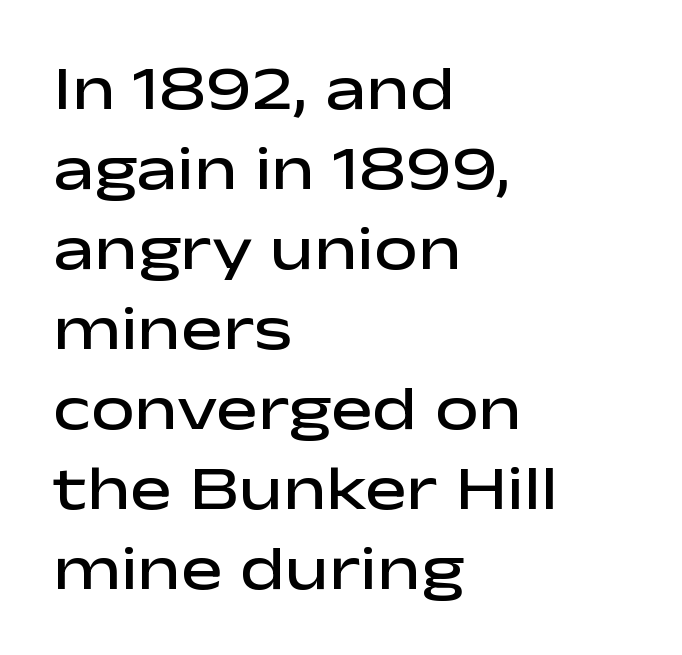
The image shows 62 px semibold, wide sans-serif type, upright; set left-aligned, normal line spacing (1.29x), normal letter spacing, not underlined; low stroke contrast and a medium x-height.
